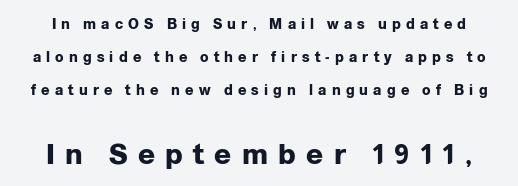
Any mark beneath the type? The region is blank. The following chunk of copy outweighs the initial chunk in type size. A full-strength bold gives these letters their thick strokes. Look at the tracking — it's clearly loosened, letters drifting apart. This sample uses a sans-serif face. You could not count columns in this text — the font is proportionally spaced.
